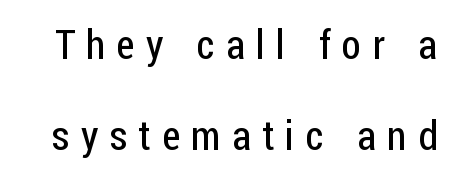
The image shows 40 px regular-weight, condensed sans-serif type, upright; set loose line spacing (2.28x), unusually wide letter spacing (+0.28 em), not underlined; low stroke contrast and a medium x-height.
